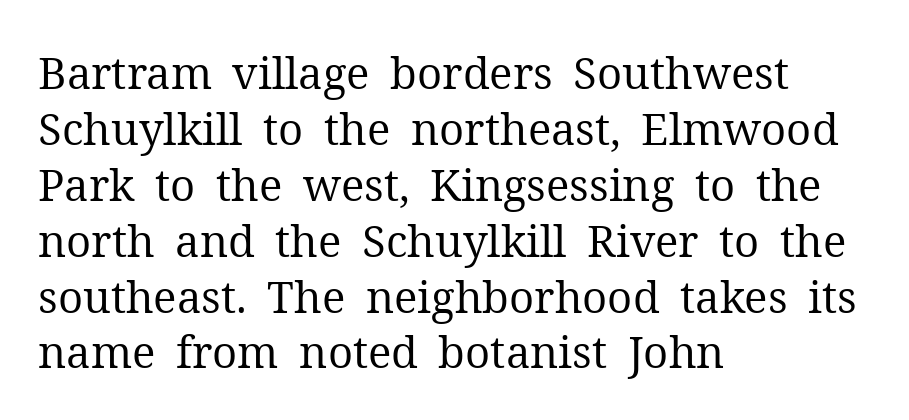
Character widths vary here, with narrow letters taking less room than wide ones. Regular leading. Has an underline been added? It has not. Stroke mass is kept to a normal reading level or below.
